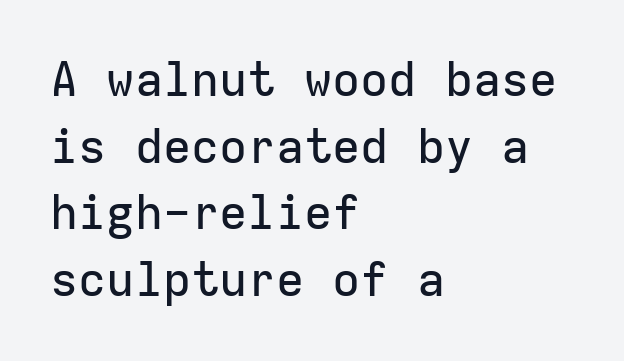
The image shows 47 px sans-serif type, upright, monospaced; set left-aligned, normal line spacing (1.42x), normal letter spacing, not underlined; low stroke contrast and a medium x-height.
